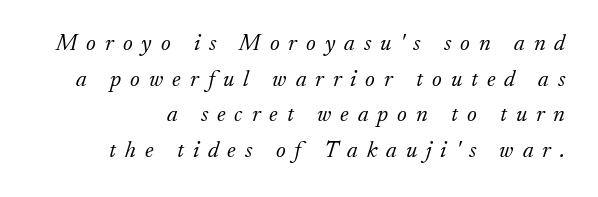
Q: Is the text bold? A: No.
Q: Is the text italic (slanted)? A: Yes, it leans right by about 17 degrees.
Q: Is the text underlined? A: No.
Q: Is the spacing between letters normal or unusually wide? A: Unusually wide.
Q: Is the spacing between lines tight, normal or loose? A: Normal.
